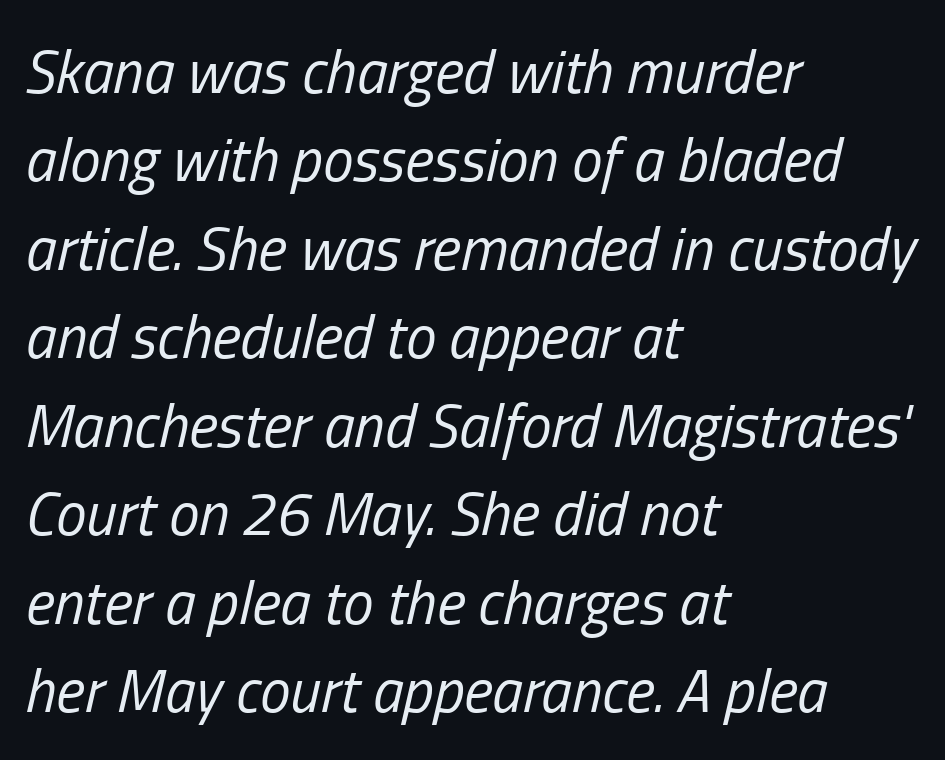
{"italic": "yes", "lean": "right", "slant_degrees": 13, "bold": "no", "weight": "regular", "width": "condensed", "stroke_contrast": "low", "x_height": "medium", "monospaced": "no", "underline": "no", "align": "left", "line_spacing": "normal", "line_spacing_ratio": 1.45, "letter_spacing": "normal", "letter_spacing_em": 0.0, "glyph_px": 61}
